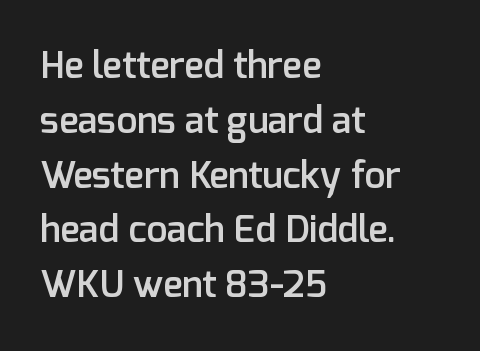
The image shows 37 px semibold sans-serif type, upright; set left-aligned, normal line spacing (1.48x), normal letter spacing, not underlined; low stroke contrast and a medium x-height.
